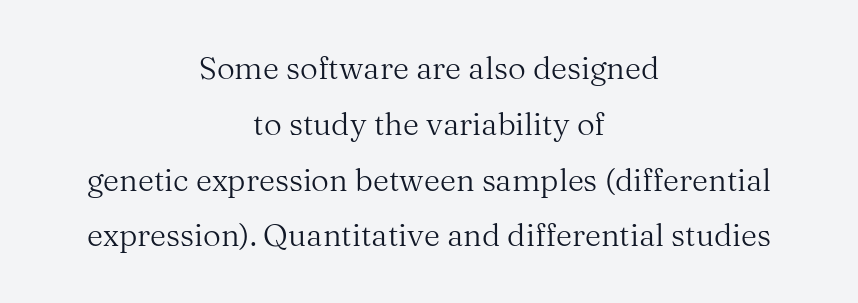
The image shows 31 px regular-weight serif type, upright; set centered, line spacing 1.8x, normal letter spacing, not underlined; medium stroke contrast and a medium x-height.
